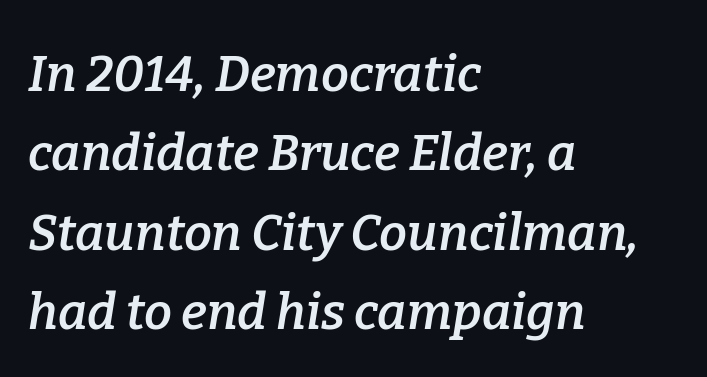
The image shows 50 px semibold serif type, italic (leaning right); set left-aligned, normal line spacing (1.59x), normal letter spacing, not underlined; low stroke contrast and a medium x-height.
